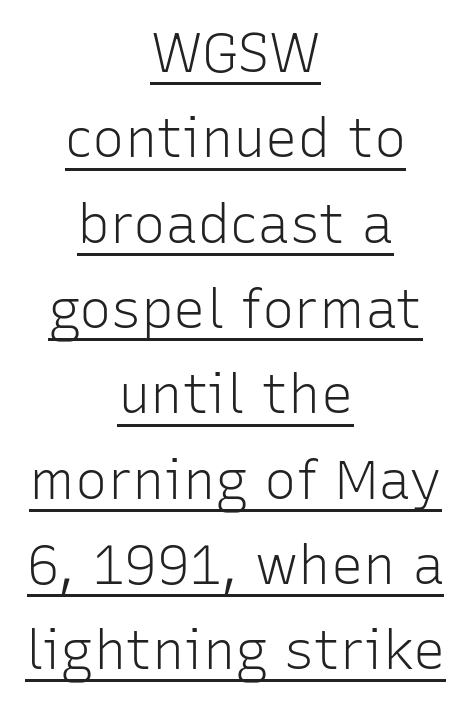
Casual observation: everything's sitting right in the middle. Character widths vary here, with narrow letters taking less room than wide ones. Does extra space separate the letters? No, they use regular spacing. Upright lettering throughout. What's the leading like? Ordinary, nothing unusual. Looks like someone drew a line under every word here.
